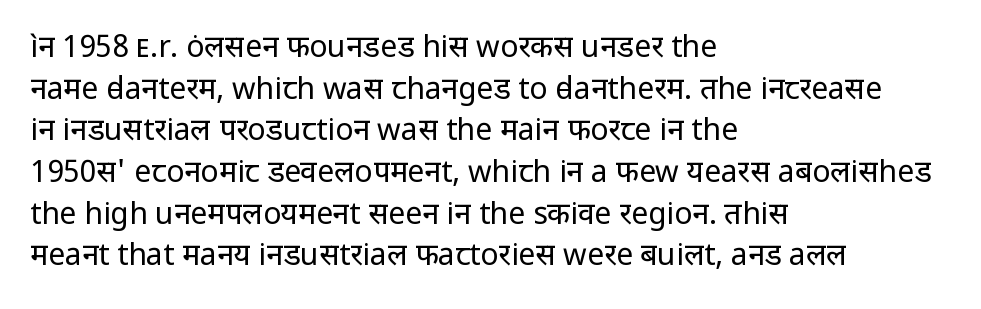
Is there any slant? The stems are plumb. No chunkiness to these letters — they're not bold. The glyphs in this specimen are sans serif. These lines keep a tight, regular rhythm from letter to letter. A normal amount of white space separates one row of letters from the next.
